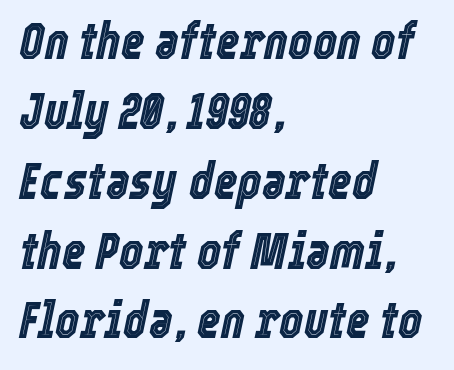
{"italic": "yes", "lean": "right", "slant_degrees": 12, "width": "condensed", "x_height": "medium", "monospaced": "no", "underline": "no", "align": "left", "line_spacing": "normal", "line_spacing_ratio": 1.37, "letter_spacing": "normal", "letter_spacing_em": 0.0, "glyph_px": 51}
